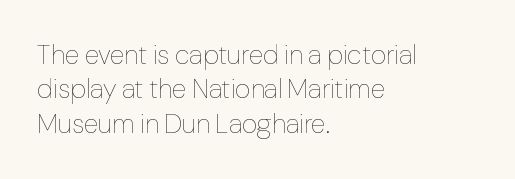
{"italic": "no", "bold": "no", "underline": "no", "align": "left", "line_spacing": "normal", "line_spacing_ratio": 1.27, "letter_spacing": "normal", "letter_spacing_em": 0.0, "glyph_px": 27}
